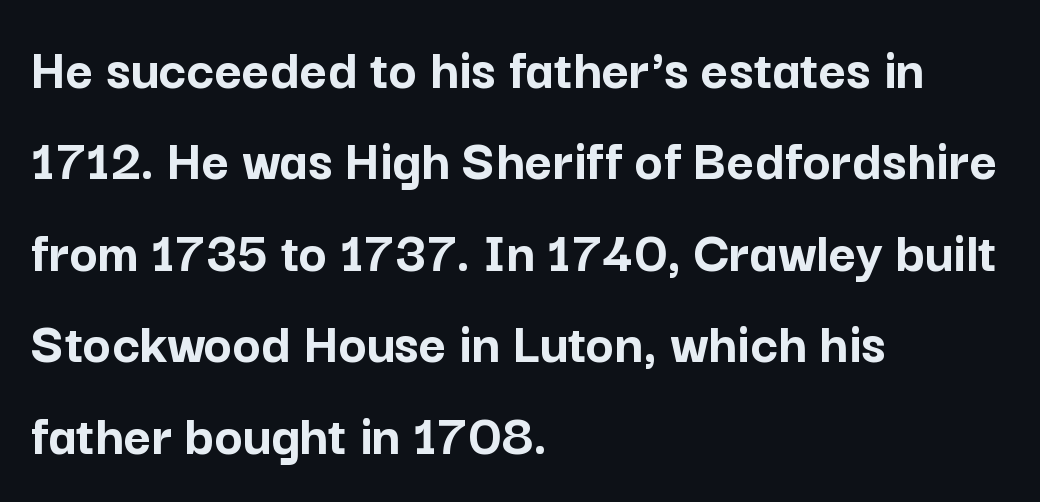
{"serif": "no", "italic": "no", "bold": "yes", "weight": "semibold", "width": "normal", "stroke_contrast": "low", "x_height": "medium", "monospaced": "no", "underline": "no", "align": "left", "line_spacing": "normal", "line_spacing_ratio": 1.55, "letter_spacing": "normal", "letter_spacing_em": 0.0, "glyph_px": 59}
